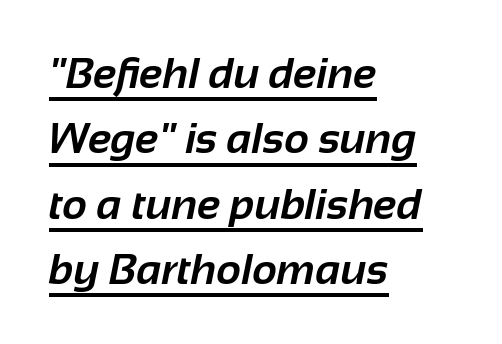
{"serif": "no", "bold": "yes", "weight": "bold", "width": "normal", "stroke_contrast": "low", "x_height": "medium", "monospaced": "no", "underline": "yes", "align": "left", "line_spacing": "normal", "line_spacing_ratio": 1.52, "letter_spacing": "normal", "letter_spacing_em": 0.0, "glyph_px": 43}
